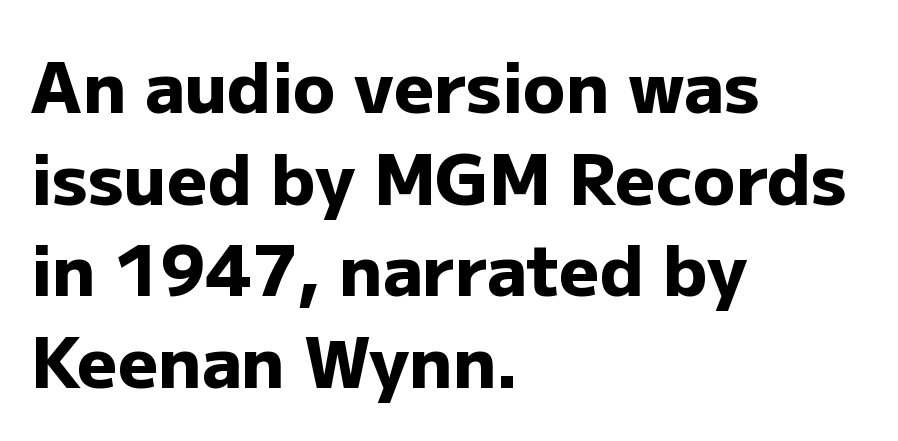
The image shows 70 px heavy sans-serif type, upright; set left-aligned, normal line spacing (1.31x), normal letter spacing, not underlined; low stroke contrast and a medium x-height.
